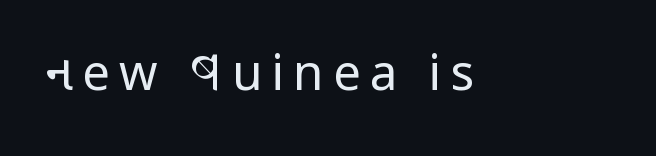
The image shows 49 px regular-weight, condensed sans-serif type, upright; set not underlined; low stroke contrast and a large x-height.
